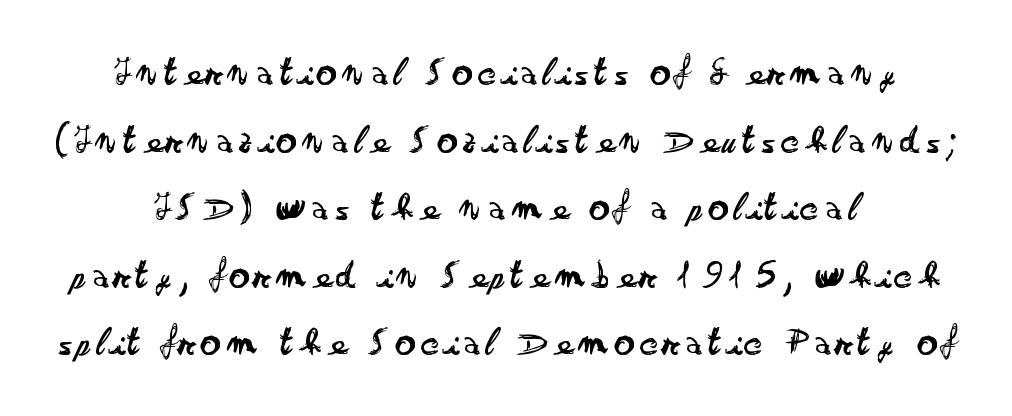
The image shows 40 px regular-weight, wide sans-serif type, upright; set centered, normal line spacing (1.69x), not underlined; low stroke contrast and a small x-height.
